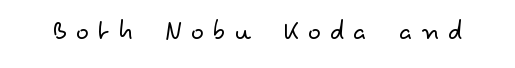
{"serif": "no", "italic": "no", "bold": "no", "weight": "light", "width": "wide", "stroke_contrast": "low", "x_height": "small", "monospaced": "no", "underline": "no", "letter_spacing": "wide", "letter_spacing_em": 0.28, "glyph_px": 31}
